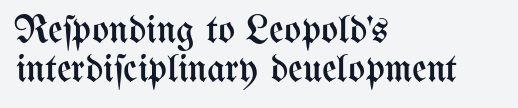
Q: Is the text bold? A: No.
Q: Is the text italic (slanted)? A: No, it is upright.
Q: Is the text underlined? A: No.
Q: How is the paragraph aligned? A: Left-aligned.
Q: Is the spacing between letters normal or unusually wide? A: Normal.
Q: Is the spacing between lines tight, normal or loose? A: Tight.
Q: Width (condensed, normal, or wide)? A: Condensed.
Q: Stroke contrast? A: Medium.
Q: x-height? A: Medium.
Q: Monospaced? A: No.
